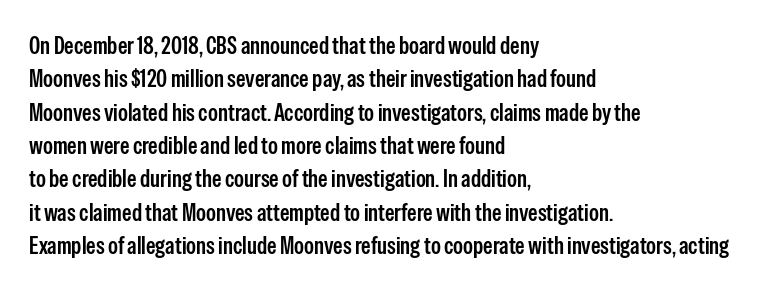
Q: Is the text bold? A: Semi-bold.
Q: Is the text italic (slanted)? A: No, it is upright.
Q: Is the text underlined? A: No.
Q: How is the paragraph aligned? A: Left-aligned.
Q: Is the spacing between letters normal or unusually wide? A: Normal.
Q: Is the spacing between lines tight, normal or loose? A: Normal.
